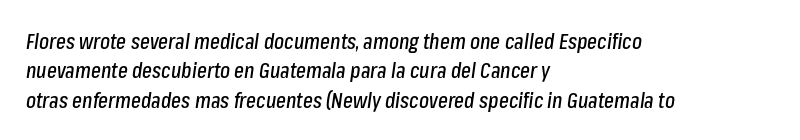
Plain, unruled lines of type. These lines stack with their left ends in a neat column. The leading is moderate, giving the passage an even texture. There is no visible air inserted between adjacent glyphs. Every character sits at an angle, as italics do.
